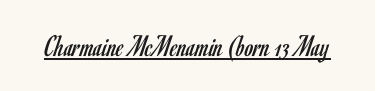
The rendered words wear a rule along their underside. Is the stroke heavy? The answer is a plain regular-or-lighter. Think of a printed novel: that variable character pitch is what you see here.
